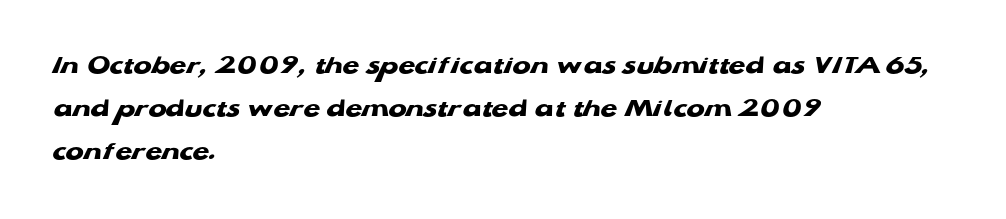
{"bold": "yes", "underline": "no", "align": "left", "line_spacing": "normal", "line_spacing_ratio": 1.6, "letter_spacing": "normal", "letter_spacing_em": 0.0, "glyph_px": 27}
